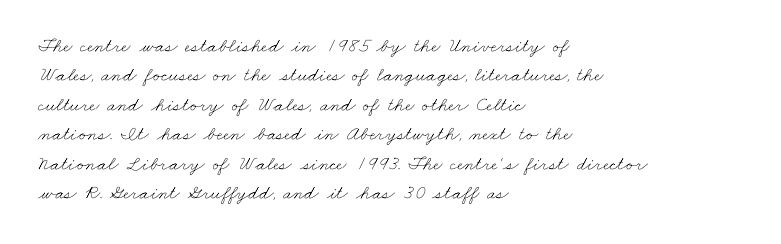
Q: Is the text bold? A: No.
Q: Is the text underlined? A: No.
Q: How is the paragraph aligned? A: Left-aligned.
Q: Is the spacing between letters normal or unusually wide? A: Normal.
Q: Is the spacing between lines tight, normal or loose? A: Normal.
